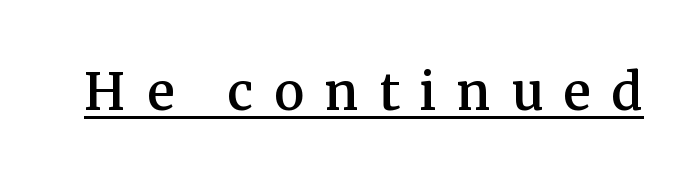
This rendering widens character spacing well past its baseline value. Designer's note — italics off, roman on. A typesetter would call this proportional, since set widths differ per character. This rendering employs a face with finishing strokes, i.e., a serif. This sample carries an underscore along the baseline area.
